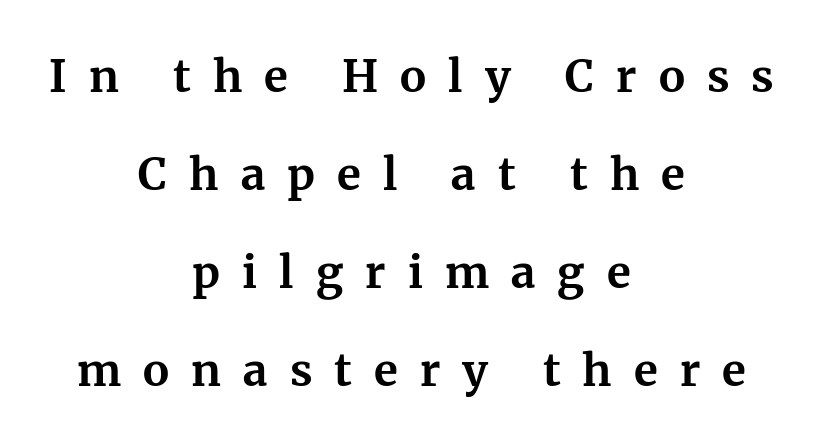
Q: Is the text bold? A: Yes.
Q: Is the text italic (slanted)? A: No, it is upright.
Q: Is the typeface a serif or a sans-serif typeface? A: Serif.
Q: Is the text underlined? A: No.
Q: How is the paragraph aligned? A: Centered.
Q: Is the spacing between letters normal or unusually wide? A: Unusually wide.
Q: Is the spacing between lines tight, normal or loose? A: Loose.
Q: Width (condensed, normal, or wide)? A: Normal.
Q: Stroke contrast? A: Medium.
Q: x-height? A: Medium.
Q: Monospaced? A: No.
